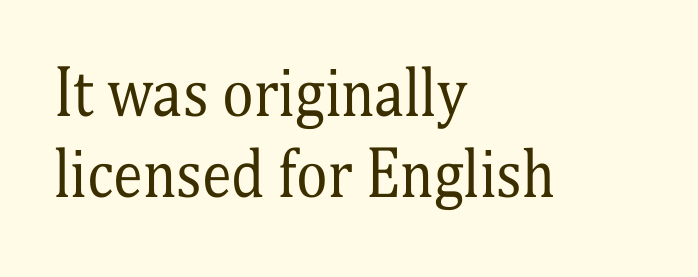
Q: Is the text bold? A: No.
Q: Is the text italic (slanted)? A: No, it is upright.
Q: Is the typeface a serif or a sans-serif typeface? A: Serif.
Q: Is the text underlined? A: No.
Q: How is the paragraph aligned? A: Left-aligned.
Q: Is the spacing between letters normal or unusually wide? A: Normal.
Q: Is the spacing between lines tight, normal or loose? A: Normal.
Q: Width (condensed, normal, or wide)? A: Condensed.
Q: Stroke contrast? A: Medium.
Q: x-height? A: Medium.
Q: Monospaced? A: No.
